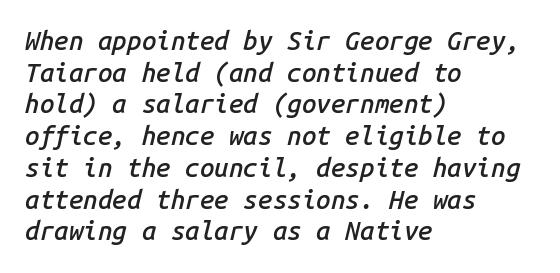
{"italic": "yes", "lean": "right", "slant_degrees": 14, "bold": "semi", "underline": "no", "align": "left", "line_spacing_ratio": 1.22, "letter_spacing": "normal", "letter_spacing_em": 0.0, "glyph_px": 26}
